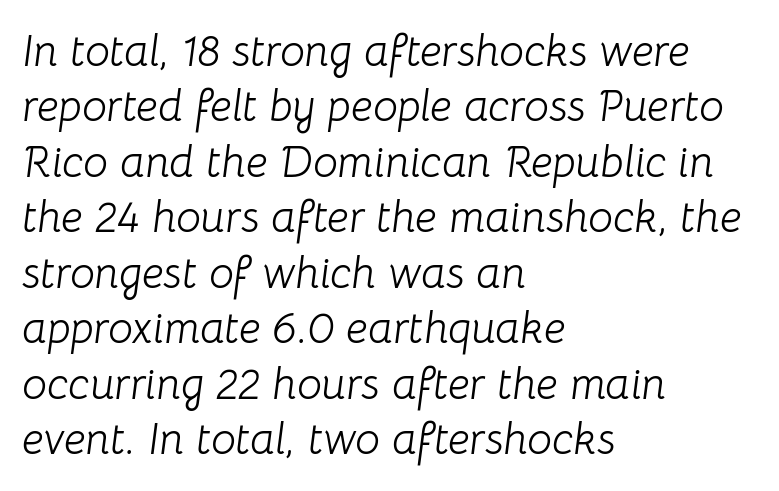
Q: Is the text bold? A: No.
Q: Is the text italic (slanted)? A: Yes, it leans right by about 8 degrees.
Q: Is the text underlined? A: No.
Q: How is the paragraph aligned? A: Left-aligned.
Q: Is the spacing between letters normal or unusually wide? A: Normal.
Q: Is the spacing between lines tight, normal or loose? A: Normal.
Q: Width (condensed, normal, or wide)? A: Normal.
Q: Stroke contrast? A: Low.
Q: x-height? A: Medium.
Q: Monospaced? A: No.
